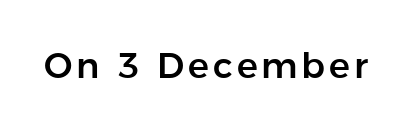
The image shows 35 px sans-serif type, upright; set not underlined; low stroke contrast and a medium x-height.
